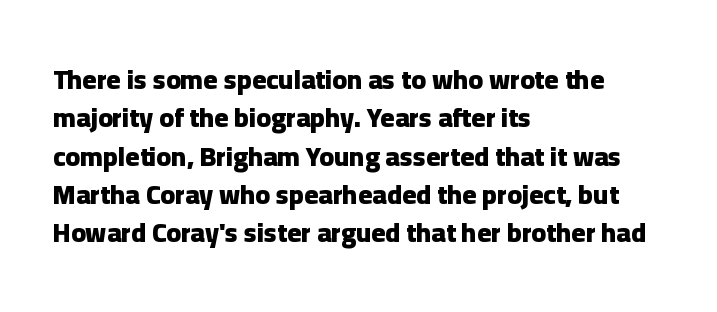
The image shows 27 px bold type, upright; set left-aligned, normal line spacing (1.42x), normal letter spacing, not underlined.
